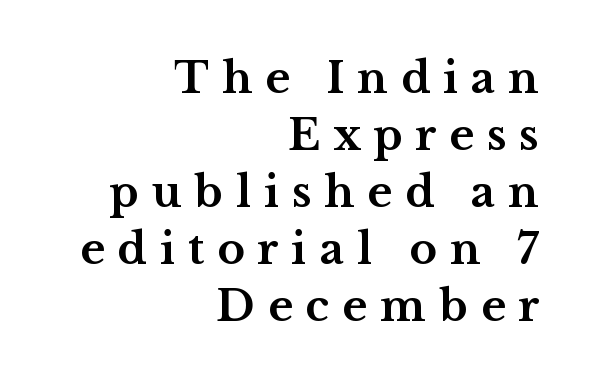
Q: Is the text bold? A: Yes.
Q: Is the text italic (slanted)? A: No, it is upright.
Q: Is the typeface a serif or a sans-serif typeface? A: Serif.
Q: Is the text underlined? A: No.
Q: How is the paragraph aligned? A: Right-aligned.
Q: Is the spacing between letters normal or unusually wide? A: Unusually wide.
Q: Is the spacing between lines tight, normal or loose? A: Normal.
Q: Width (condensed, normal, or wide)? A: Wide.
Q: Stroke contrast? A: Medium.
Q: x-height? A: Medium.
Q: Monospaced? A: No.
